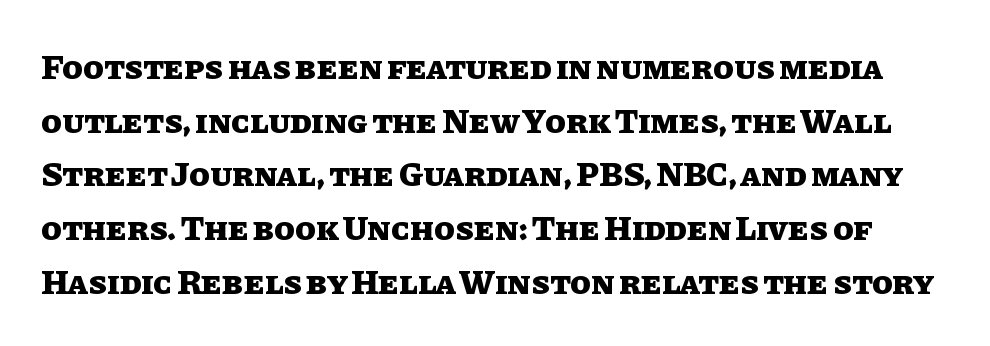
The image shows 34 px heavy type, upright; set normal line spacing (1.58x), normal letter spacing, not underlined; low stroke contrast and a large x-height.
